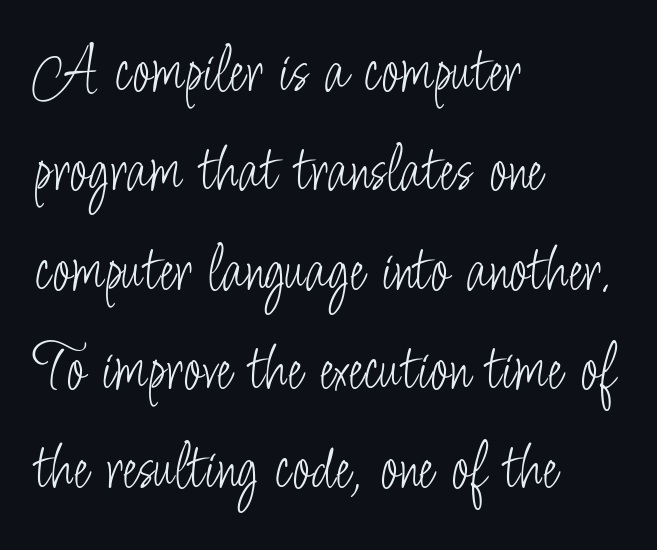
The image shows 68 px light, condensed sans-serif type; set left-aligned, normal line spacing (1.46x), normal letter spacing, not underlined; low stroke contrast and a small x-height.
